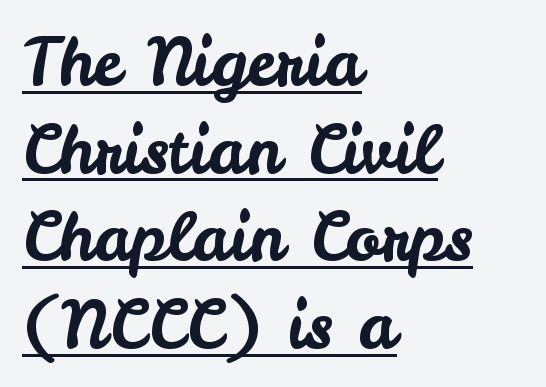
{"serif": "no", "width": "normal", "stroke_contrast": "low", "x_height": "small", "monospaced": "no", "underline": "yes", "align": "left", "line_spacing": "normal", "line_spacing_ratio": 1.35, "letter_spacing": "normal", "letter_spacing_em": 0.0, "glyph_px": 65}
